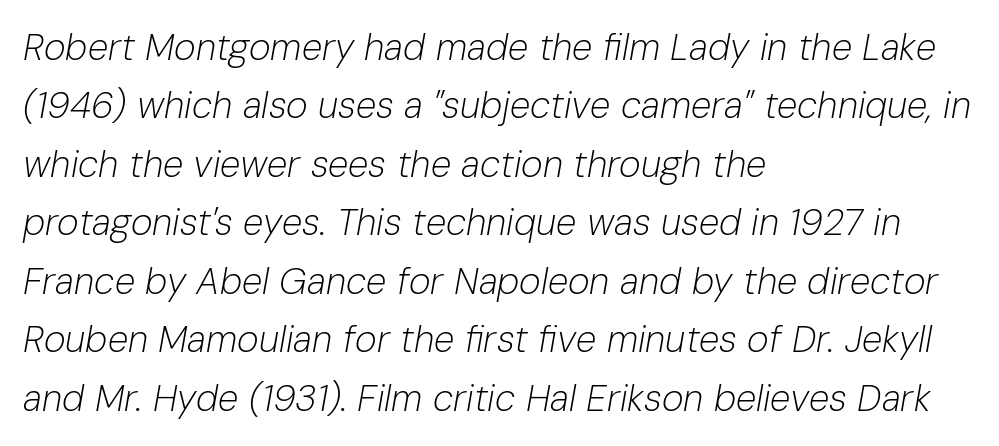
Q: Is the text bold? A: No.
Q: Is the text italic (slanted)? A: Yes, it leans right by about 10 degrees.
Q: Is the text underlined? A: No.
Q: How is the paragraph aligned? A: Left-aligned.
Q: Is the spacing between letters normal or unusually wide? A: Normal.
Q: Is the spacing between lines tight, normal or loose? A: Normal.
Q: Width (condensed, normal, or wide)? A: Normal.
Q: Stroke contrast? A: Low.
Q: x-height? A: Medium.
Q: Monospaced? A: No.
